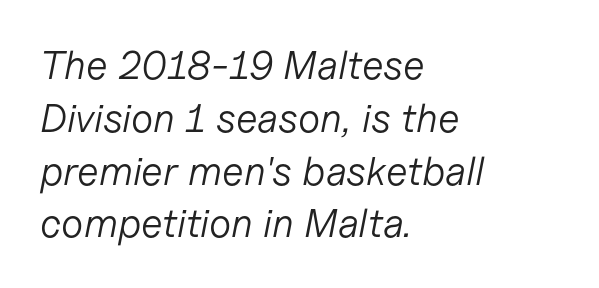
How would I describe the line gaps? Plain and ordinary. Ink coverage per letter is moderate at most. Would a proofreader flag this as italicized? Yes. Bare-footed words on every line. Notice how the passage keeps a crisp vertical edge on the left only.
